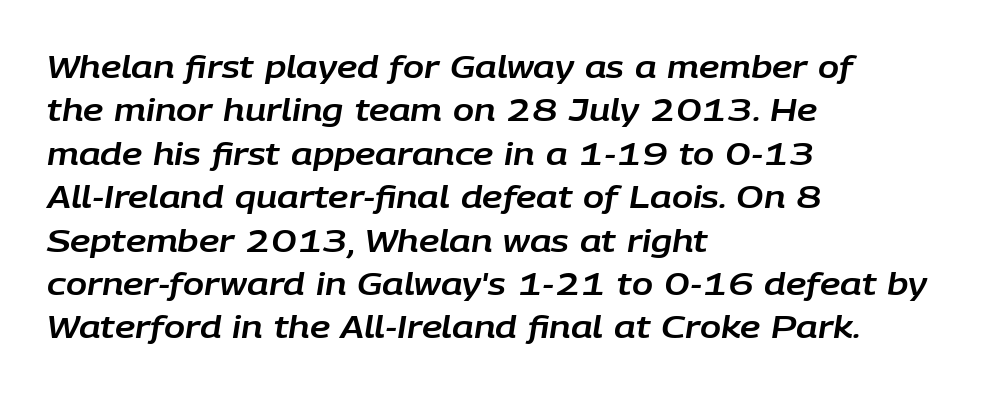
Q: Is the text italic (slanted)? A: Yes, it leans right by about 9 degrees.
Q: Is the text underlined? A: No.
Q: How is the paragraph aligned? A: Left-aligned.
Q: Is the spacing between letters normal or unusually wide? A: Normal.
Q: Is the spacing between lines tight, normal or loose? A: Normal.
Q: Width (condensed, normal, or wide)? A: Normal.
Q: Stroke contrast? A: Low.
Q: x-height? A: Large.
Q: Monospaced? A: No.
